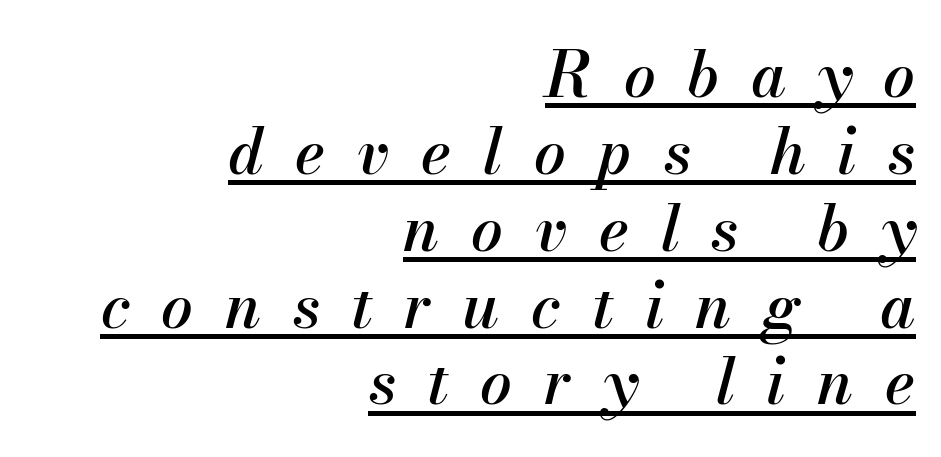
Q: Is the text italic (slanted)? A: Yes, it leans right by about 13 degrees.
Q: Is the text underlined? A: Yes.
Q: How is the paragraph aligned? A: Right-aligned.
Q: Is the spacing between letters normal or unusually wide? A: Unusually wide.
Q: Width (condensed, normal, or wide)? A: Normal.
Q: Stroke contrast? A: Medium.
Q: x-height? A: Small.
Q: Monospaced? A: No.
